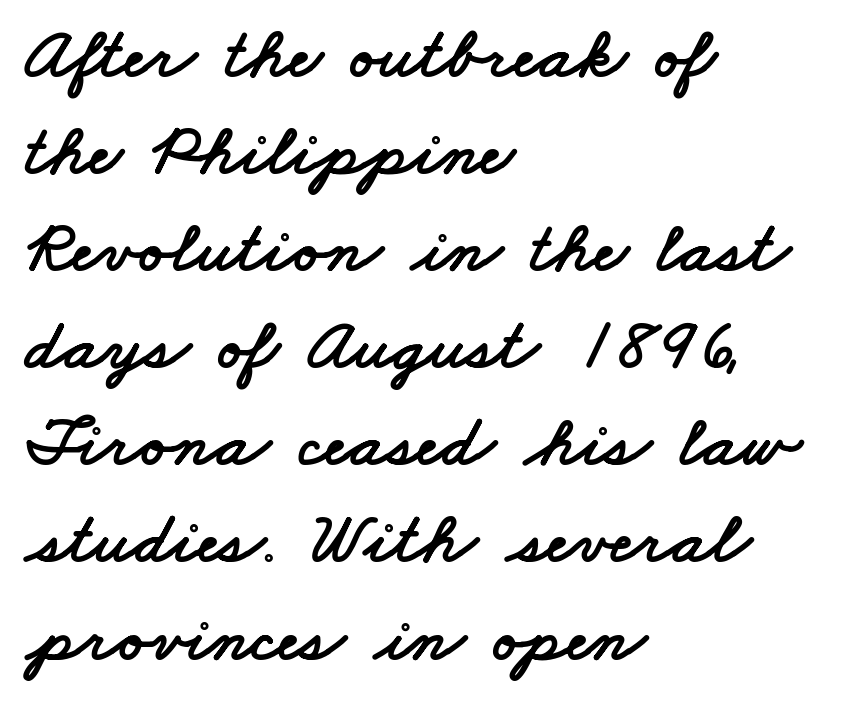
Words appear dense and cohesive because spacing is normal. The passage shown is typed in a proportional face where columns would drift. Classification — sans serif. The passage shown is not underscored anywhere. Notice how descenders clear the ascenders below comfortably — that's standard leading.
